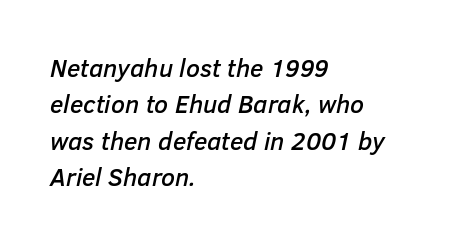
The image shows 25 px text type, italic (leaning right); set left-aligned, normal line spacing (1.46x), normal letter spacing, not underlined.
